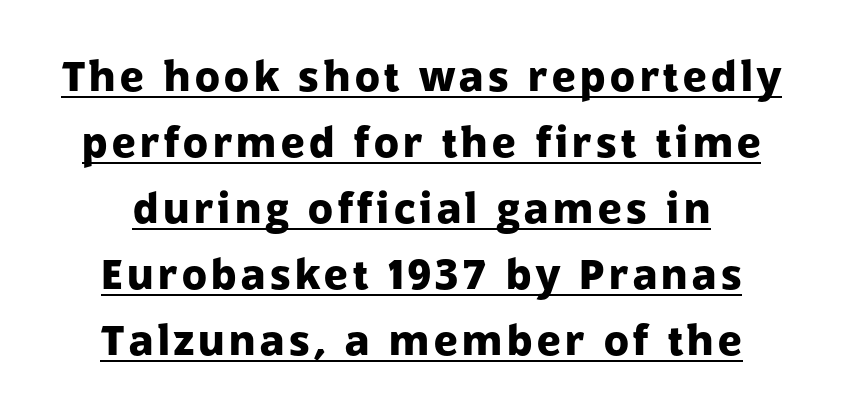
Q: Is the text bold? A: Yes.
Q: Is the text italic (slanted)? A: No, it is upright.
Q: Is the typeface a serif or a sans-serif typeface? A: Sans-serif.
Q: Is the text underlined? A: Yes.
Q: Is the spacing between lines tight, normal or loose? A: Normal.
Q: Width (condensed, normal, or wide)? A: Normal.
Q: Stroke contrast? A: Low.
Q: x-height? A: Medium.
Q: Monospaced? A: No.
